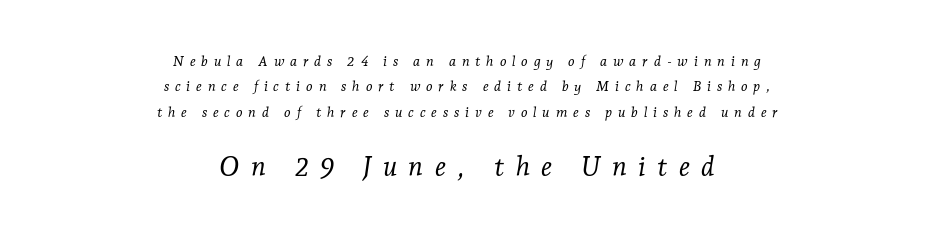
The image shows 27 px text type, italic (leaning right); set centered, line spacing 1.81x, unusually wide letter spacing (+0.42 em), not underlined; the second (bottom) block is 1.93x larger.
